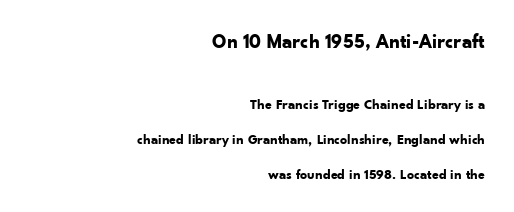
Q: Is the text bold? A: Yes.
Q: Is the text italic (slanted)? A: No, it is upright.
Q: Is the text underlined? A: No.
Q: How is the paragraph aligned? A: Right-aligned.
Q: Is the spacing between letters normal or unusually wide? A: Normal.
Q: Is the spacing between lines tight, normal or loose? A: Loose.
Q: Which block of text is set in a larger size, the first (top) or the second (bottom)? A: The first (top) one.
